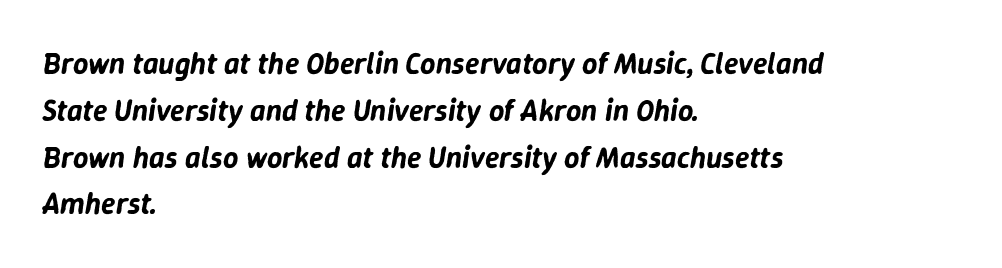
Q: Is the text italic (slanted)? A: Yes, it leans right by about 9 degrees.
Q: Is the text underlined? A: No.
Q: How is the paragraph aligned? A: Left-aligned.
Q: Is the spacing between letters normal or unusually wide? A: Normal.
Q: Is the spacing between lines tight, normal or loose? A: Normal.
Q: Width (condensed, normal, or wide)? A: Normal.
Q: Stroke contrast? A: Low.
Q: x-height? A: Medium.
Q: Monospaced? A: No.
